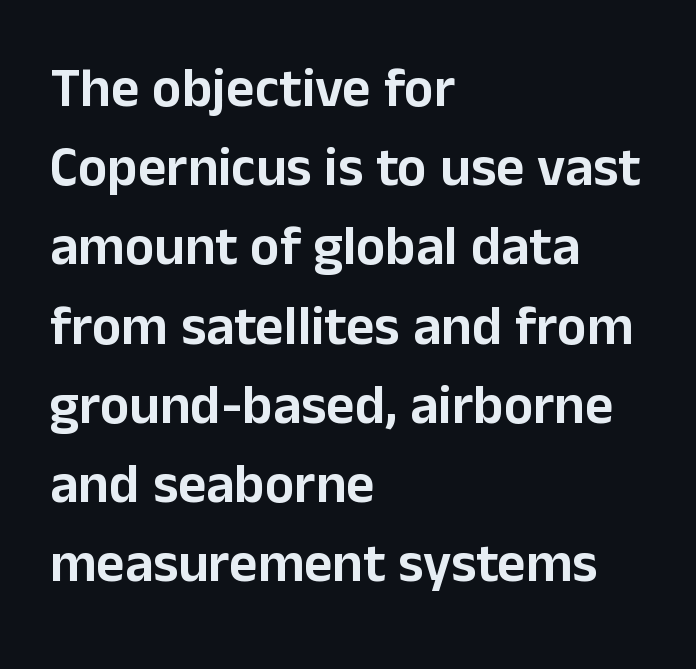
You could not count columns in this text — the font is proportionally spaced. A roman cut, with each character standing at attention. To sum up the face: it is a sans, with no serifs. The strip under each line holds only bare page. Students, observe: this is what conventionally led text looks like.
